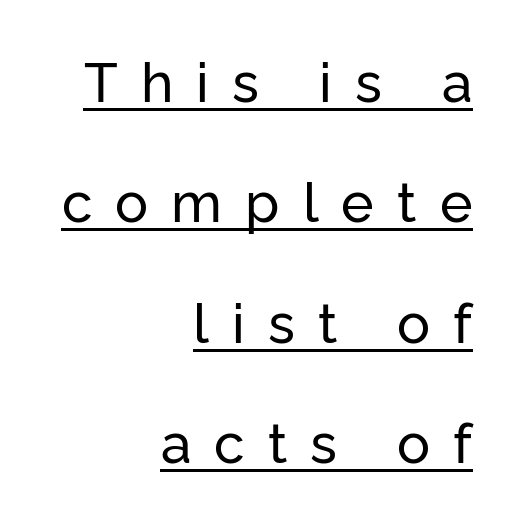
Proportional: the letters do not fall into vertical columns. Does extra space separate the letters? Yes, quite a lot of it. The letters stand straight up with perfectly vertical stems. Serif or sans? Sans — the stroke terminals are bare.
